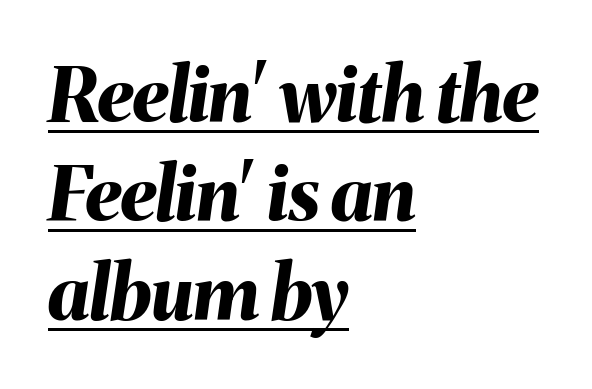
Summary of vertical rhythm: regular, with standard interline spacing. Like a heading marked for emphasis, these lines bear an underscore. This rendering uses left alignment, leaving the right contour irregular. Words appear dense and cohesive because spacing is normal.
